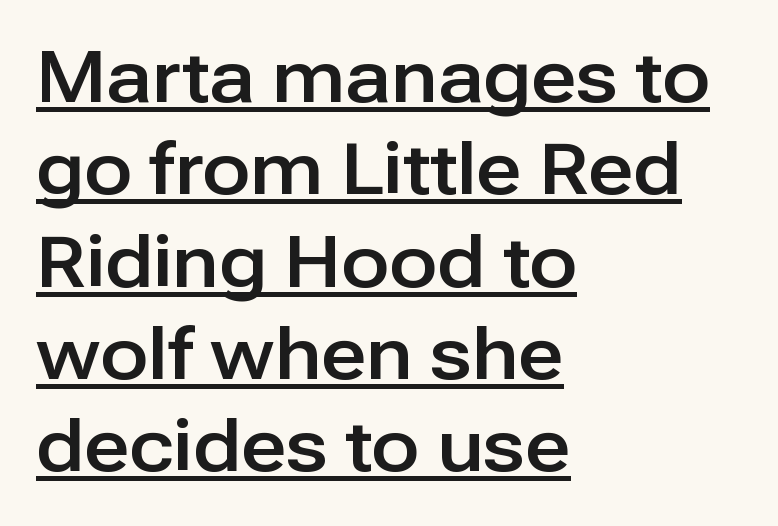
The image shows 71 px sans-serif type, upright; set left-aligned, normal line spacing (1.3x), normal letter spacing, underlined; low stroke contrast and a medium x-height.
